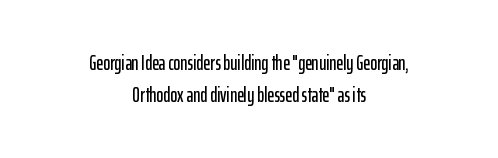
Q: Is the text italic (slanted)? A: No, it is upright.
Q: Is the text underlined? A: No.
Q: How is the paragraph aligned? A: Centered.
Q: Is the spacing between letters normal or unusually wide? A: Normal.
Q: Is the spacing between lines tight, normal or loose? A: Normal.
